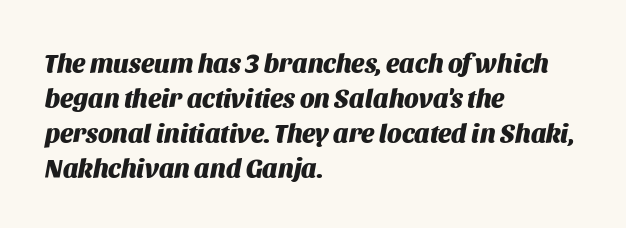
The image shows 26 px bold type, italic (leaning right); set left-aligned, normal line spacing (1.35x), normal letter spacing, not underlined.
